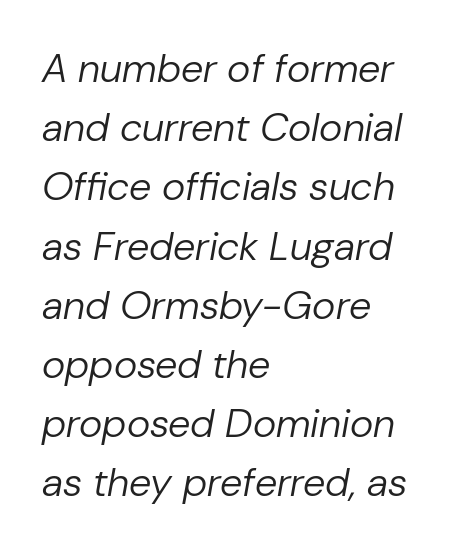
The line-height multiplier appears to be the usual default. The rendering keeps characters at their native spacing. The letters are slanted; this is an italic face. The rendering anchors every line to the left-hand side.
